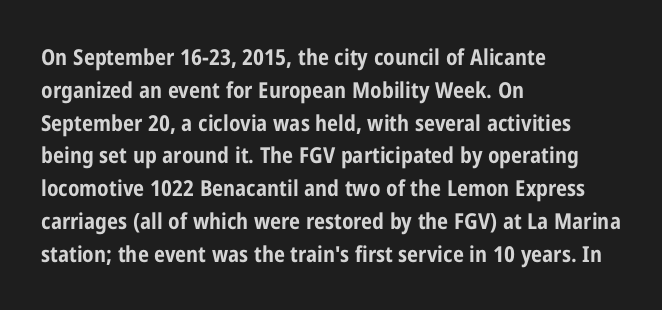
The image shows 22 px bold type, upright; set left-aligned, normal line spacing (1.49x), normal letter spacing, not underlined.
